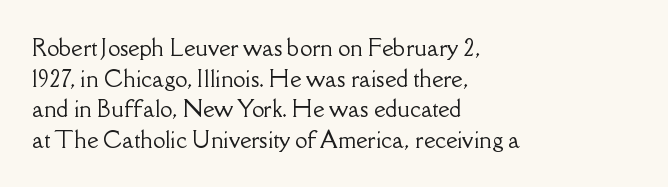
Q: Is the text italic (slanted)? A: No, it is upright.
Q: Is the text underlined? A: No.
Q: How is the paragraph aligned? A: Left-aligned.
Q: Is the spacing between letters normal or unusually wide? A: Normal.
Q: Is the spacing between lines tight, normal or loose? A: Normal.
